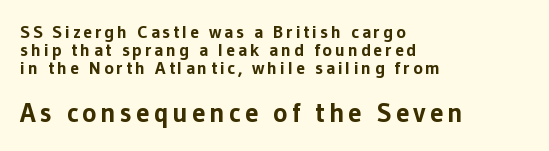
The image shows 27 px bold type, upright; set left-aligned, tight line spacing (0.99x), not underlined; the second (bottom) block is 1.5x larger.
